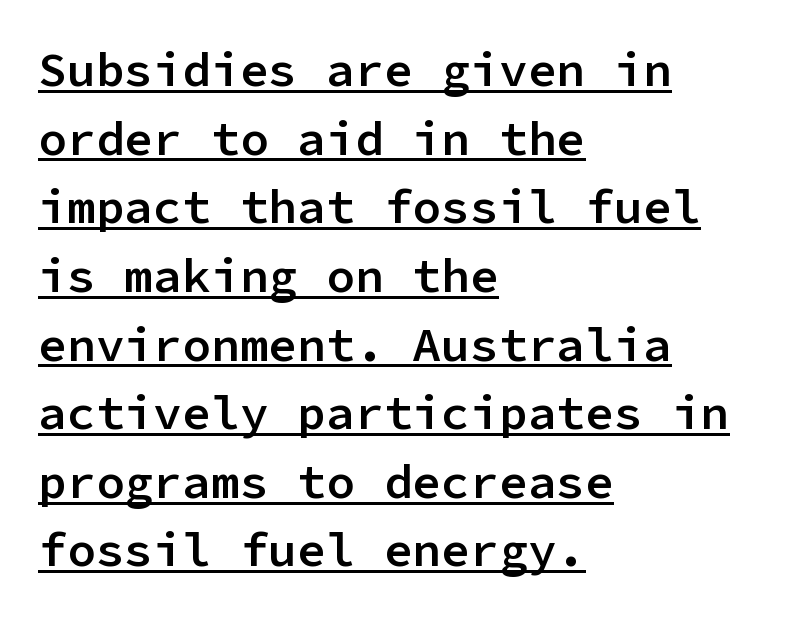
{"serif": "no", "italic": "no", "bold": "semi", "weight": "semibold", "width": "normal", "stroke_contrast": "low", "x_height": "medium", "monospaced": "yes", "underline": "yes", "align": "left", "line_spacing": "normal", "line_spacing_ratio": 1.43, "letter_spacing": "normal", "letter_spacing_em": 0.0, "glyph_px": 48}
